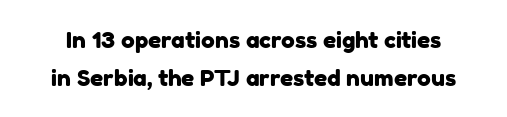
{"underline": "no", "line_spacing": "normal", "line_spacing_ratio": 1.64, "letter_spacing": "normal", "letter_spacing_em": 0.0, "glyph_px": 23}
